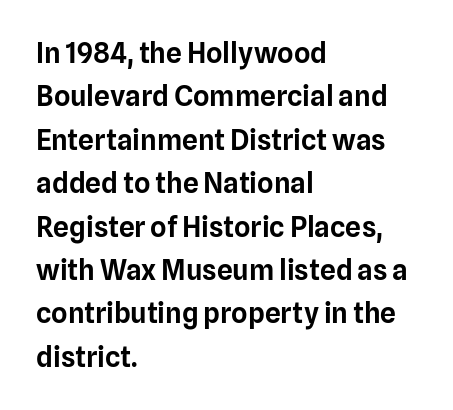
Q: Is the text italic (slanted)? A: No, it is upright.
Q: Is the typeface a serif or a sans-serif typeface? A: Sans-serif.
Q: Is the text underlined? A: No.
Q: How is the paragraph aligned? A: Left-aligned.
Q: Is the spacing between letters normal or unusually wide? A: Normal.
Q: Is the spacing between lines tight, normal or loose? A: Normal.
Q: Width (condensed, normal, or wide)? A: Normal.
Q: Stroke contrast? A: Low.
Q: x-height? A: Medium.
Q: Monospaced? A: No.
